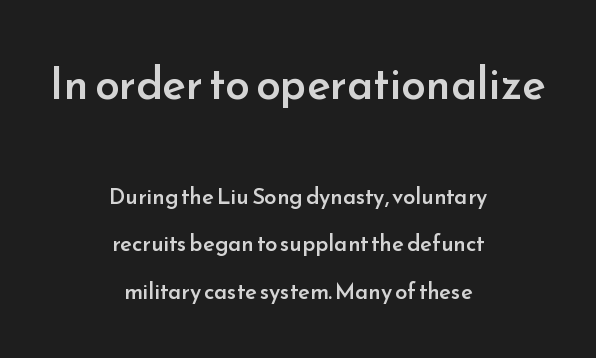
{"serif": "no", "italic": "no", "bold": "semi", "weight": "semibold", "width": "normal", "stroke_contrast": "low", "x_height": "small", "monospaced": "no", "underline": "no", "align": "center", "line_spacing": "loose", "line_spacing_ratio": 2.14, "letter_spacing": "normal", "letter_spacing_em": 0.0, "larger_block": "first", "size_ratio": 2.0, "glyph_px": 44}
